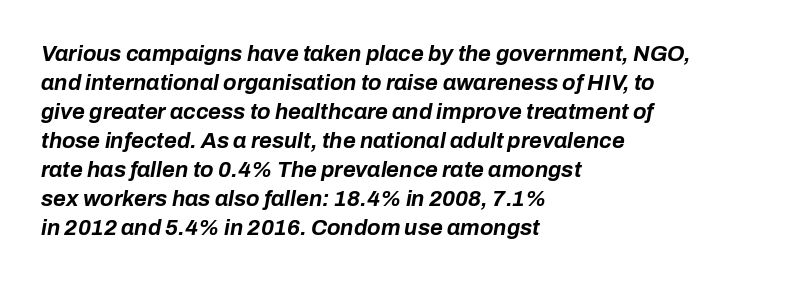
Any mark beneath the type? The region is blank. Regarding leading, the lines here are spaced in the standard way. Where is the straight margin? On the left. The glyphs look as if they've been sheared to an angle.
